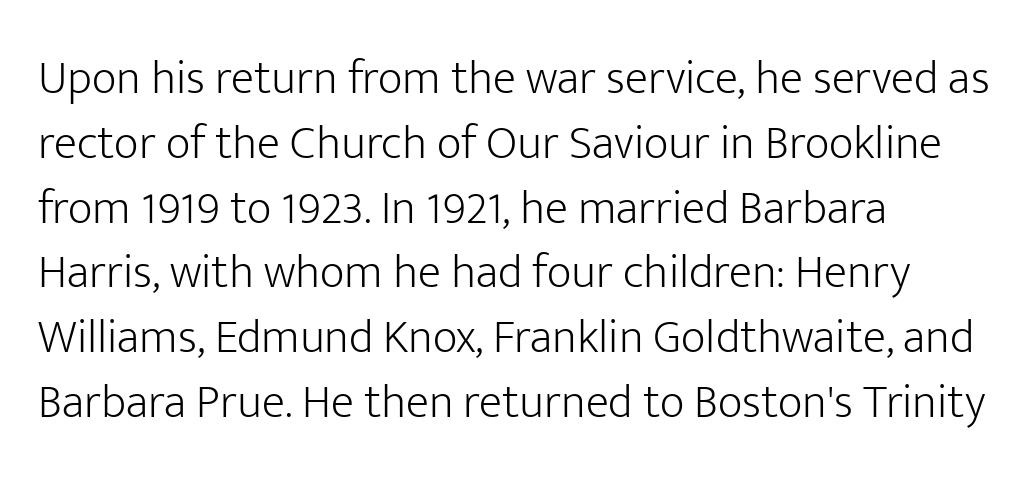
Are there feet on the stems? There aren't — it's a sans. The rendering uses a moderate line-height, typical for paragraphs. Posture: straight, roman, zero tilt. Does the copy run flush right? No — it runs flush left. The space directly below the letters is spotless. Is the letter spacing exaggerated? No — it looks like the ordinary default.
